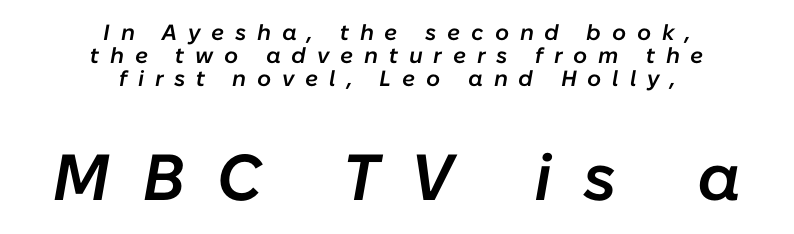
The image shows 65 px semibold type, italic (leaning right); set centered, tight line spacing (1.05x), unusually wide letter spacing (+0.49 em), not underlined; the second (bottom) block is 2.95x larger; low stroke contrast and a medium x-height.
